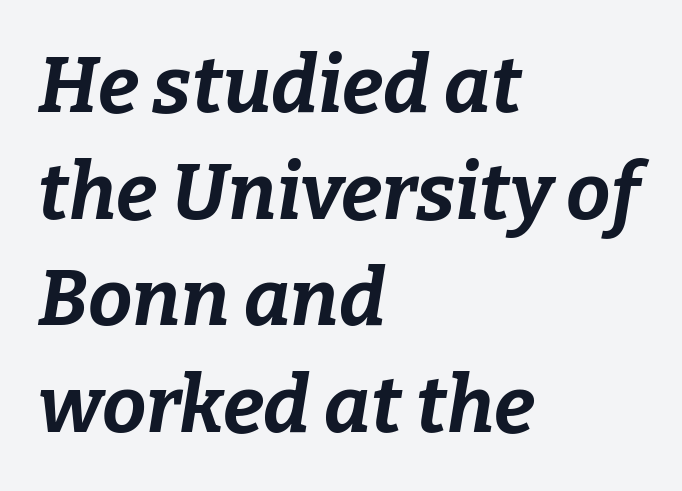
{"italic": "yes", "lean": "right", "slant_degrees": 9, "bold": "yes", "weight": "bold", "width": "normal", "stroke_contrast": "low", "x_height": "medium", "monospaced": "no", "underline": "no", "align": "left", "line_spacing": "normal", "line_spacing_ratio": 1.35, "letter_spacing": "normal", "letter_spacing_em": 0.0, "glyph_px": 79}
